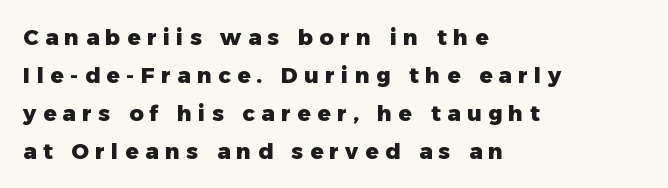
Italic? Not at all — the glyphs are vertical. If you drew a ruler down the left edge, every line would touch it. The rendering uses a bold face; every stroke is thick and dark. The strip under each line holds only bare page.
